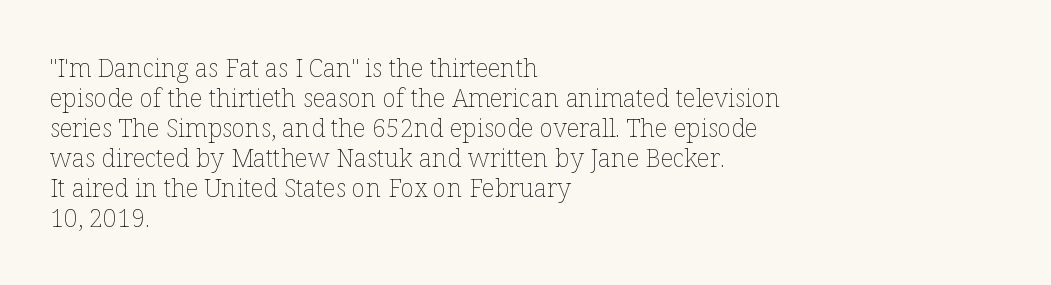
{"italic": "no", "bold": "no", "underline": "no", "align": "left", "line_spacing_ratio": 1.2, "letter_spacing": "normal", "letter_spacing_em": 0.0, "glyph_px": 25}
